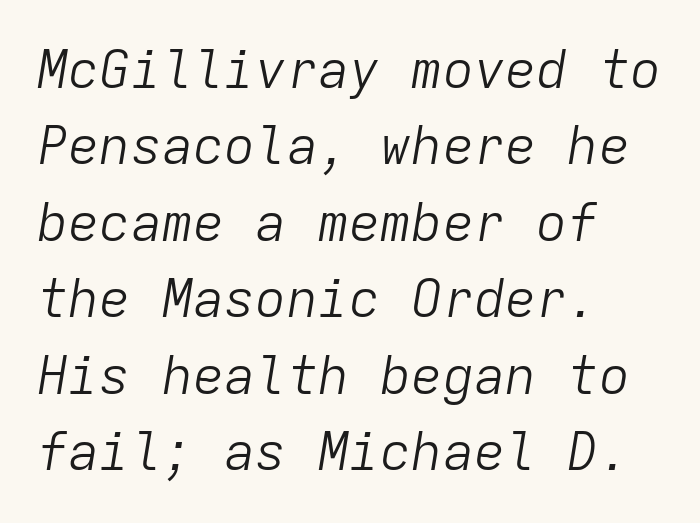
{"italic": "yes", "lean": "right", "slant_degrees": 9, "bold": "no", "weight": "light", "width": "normal", "stroke_contrast": "low", "x_height": "medium", "monospaced": "yes", "underline": "no", "align": "left", "line_spacing": "normal", "line_spacing_ratio": 1.47, "letter_spacing": "normal", "letter_spacing_em": 0.0, "glyph_px": 52}
